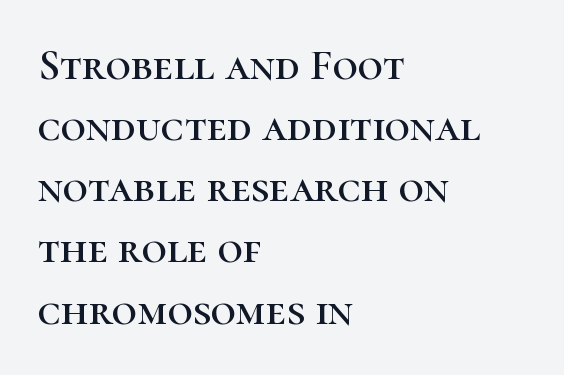
The image shows 44 px serif type, upright; set left-aligned, normal line spacing (1.39x), normal letter spacing, not underlined; high stroke contrast and a medium x-height.
